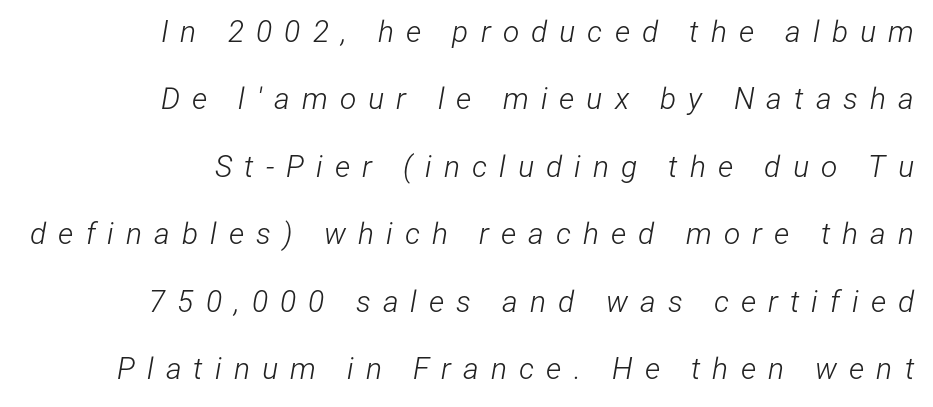
{"italic": "yes", "lean": "right", "slant_degrees": 12, "bold": "no", "weight": "light", "width": "condensed", "stroke_contrast": "low", "x_height": "medium", "monospaced": "no", "underline": "no", "align": "right", "line_spacing": "loose", "line_spacing_ratio": 2.25, "letter_spacing": "wide", "letter_spacing_em": 0.4, "glyph_px": 30}
